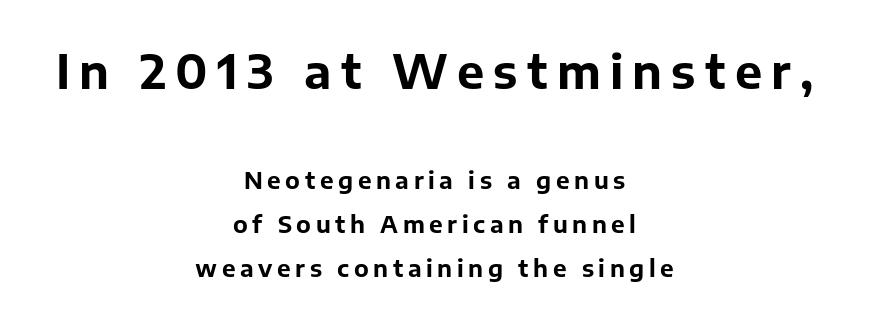
Q: Is the text bold? A: Yes.
Q: Is the text italic (slanted)? A: No, it is upright.
Q: Is the typeface a serif or a sans-serif typeface? A: Sans-serif.
Q: Is the text underlined? A: No.
Q: How is the paragraph aligned? A: Centered.
Q: Is the spacing between letters normal or unusually wide? A: Unusually wide.
Q: Is the spacing between lines tight, normal or loose? A: Loose.
Q: Which block of text is set in a larger size, the first (top) or the second (bottom)? A: The first (top) one.
Q: Width (condensed, normal, or wide)? A: Normal.
Q: Stroke contrast? A: Low.
Q: x-height? A: Medium.
Q: Monospaced? A: No.
